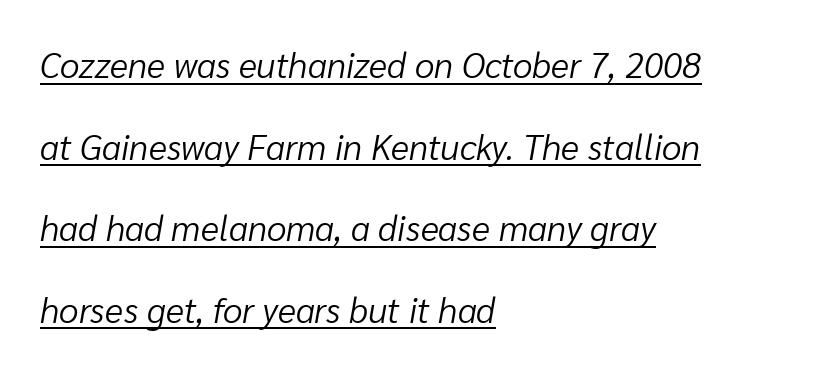
{"italic": "yes", "lean": "right", "slant_degrees": 10, "bold": "no", "weight": "light", "width": "normal", "stroke_contrast": "low", "x_height": "medium", "monospaced": "no", "underline": "yes", "align": "left", "line_spacing": "loose", "line_spacing_ratio": 2.33, "letter_spacing": "normal", "letter_spacing_em": 0.0, "glyph_px": 35}
